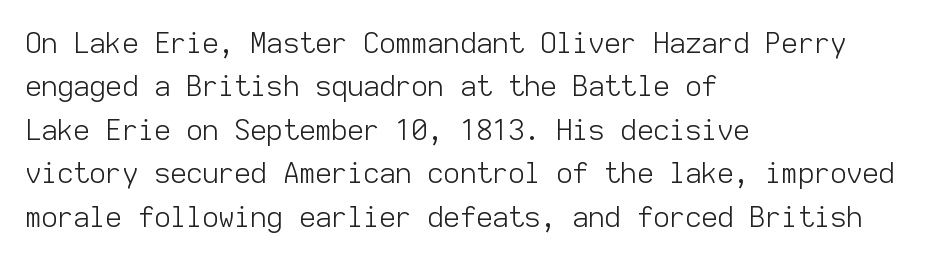
This is the regular roman posture of the typeface. The letters march in equal steps, a hallmark of fixed-pitch type. One-word summary of the alignment: left. Stems and bowls with no extra thickness — not bold. Has an underline been added? It has not.
